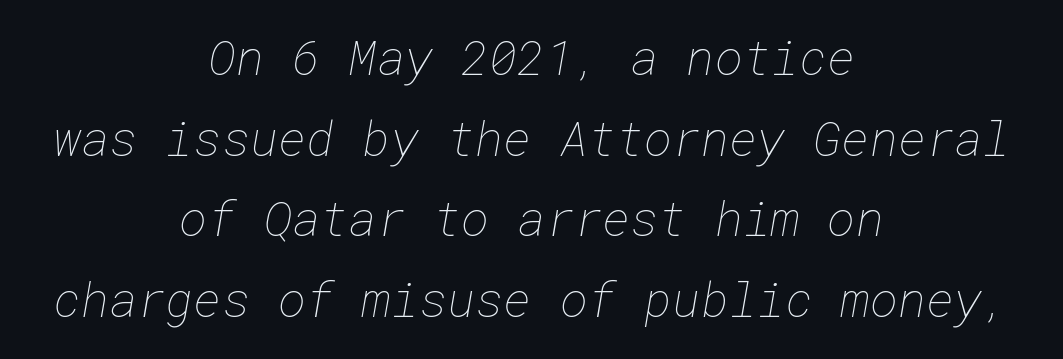
The image shows 48 px thin type; set centered, normal line spacing (1.68x), normal letter spacing, not underlined; low stroke contrast and a medium x-height.
